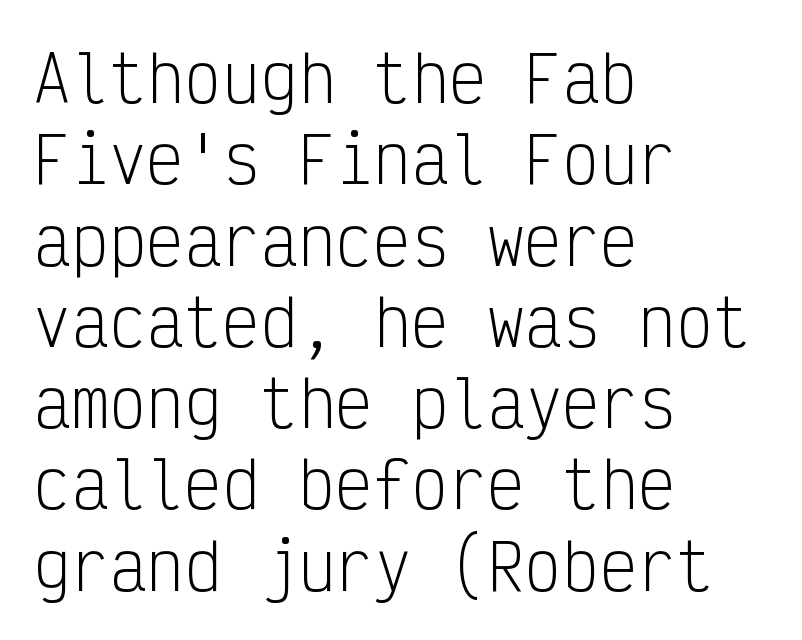
The image shows 63 px light, condensed sans-serif type, upright, monospaced; set left-aligned, normal line spacing (1.29x), normal letter spacing, not underlined; low stroke contrast and a medium x-height.
